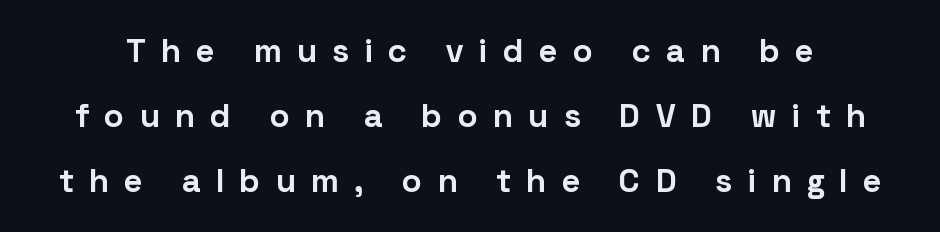
Q: Is the text bold? A: Yes.
Q: Is the text italic (slanted)? A: No, it is upright.
Q: Is the typeface a serif or a sans-serif typeface? A: Sans-serif.
Q: Is the text underlined? A: No.
Q: Is the spacing between letters normal or unusually wide? A: Unusually wide.
Q: Is the spacing between lines tight, normal or loose? A: Loose.
Q: Width (condensed, normal, or wide)? A: Normal.
Q: Stroke contrast? A: Low.
Q: x-height? A: Medium.
Q: Monospaced? A: No.
